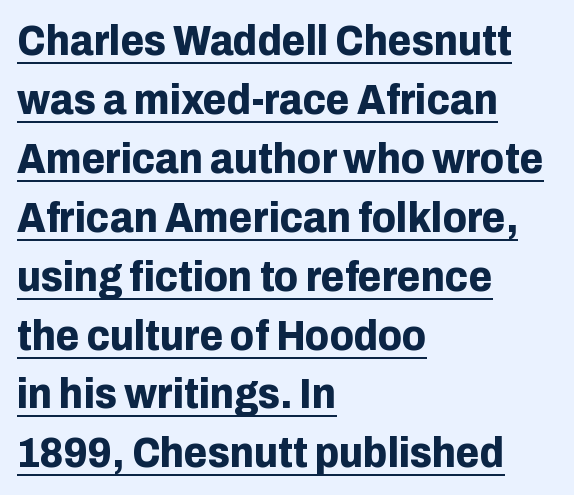
{"serif": "no", "italic": "no", "bold": "yes", "weight": "bold", "width": "normal", "stroke_contrast": "low", "x_height": "medium", "monospaced": "no", "underline": "yes", "align": "left", "line_spacing": "normal", "line_spacing_ratio": 1.37, "letter_spacing": "normal", "letter_spacing_em": 0.0, "glyph_px": 43}
